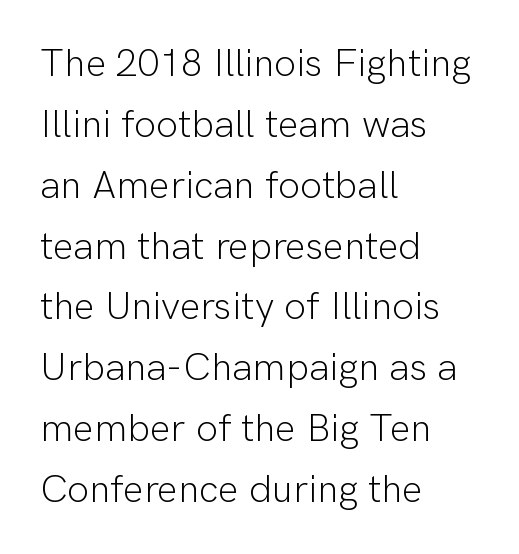
Font category for this specimen: sans-serif. Any mark beneath the type? The region is blank. Compared with a typical body face, this is equally light or lighter still. Each letter keeps its own natural width here, so spacing adapts to shape.
